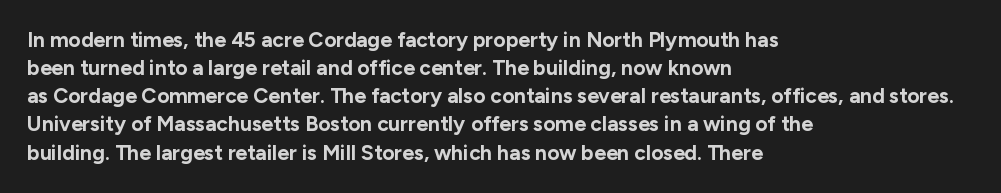
{"italic": "no", "bold": "yes", "underline": "no", "align": "left", "line_spacing": "normal", "line_spacing_ratio": 1.34, "letter_spacing": "normal", "letter_spacing_em": 0.0, "glyph_px": 21}
